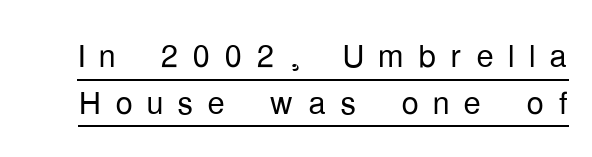
The image shows 44 px light, condensed sans-serif type, upright; set tight line spacing (1.06x), unusually wide letter spacing (+0.32 em), underlined; low stroke contrast and a medium x-height.
